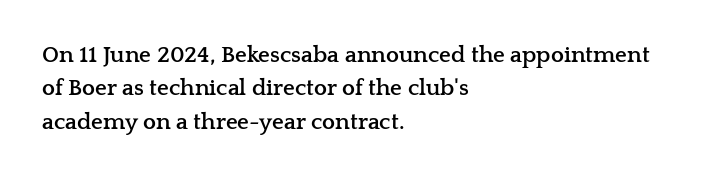
Q: Is the text bold? A: Yes.
Q: Is the text italic (slanted)? A: No, it is upright.
Q: Is the text underlined? A: No.
Q: How is the paragraph aligned? A: Left-aligned.
Q: Is the spacing between letters normal or unusually wide? A: Normal.
Q: Is the spacing between lines tight, normal or loose? A: Normal.
